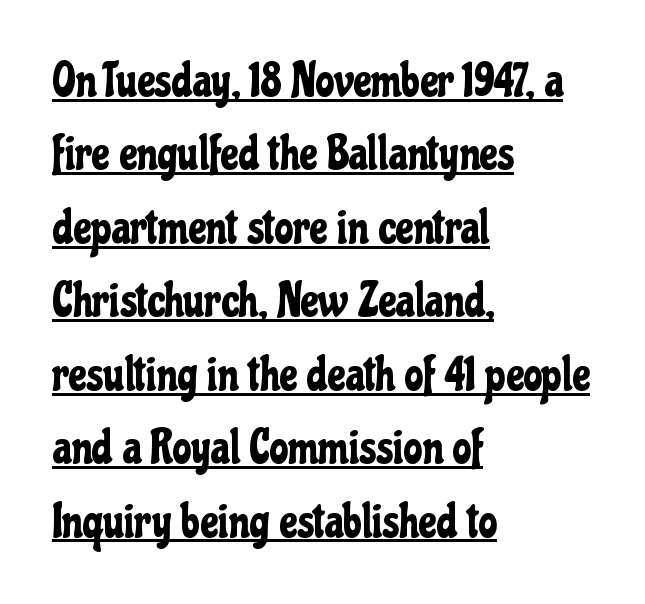
The image shows 48 px condensed sans-serif type, upright; set left-aligned, normal line spacing (1.53x), normal letter spacing, underlined; low stroke contrast and a medium x-height.
